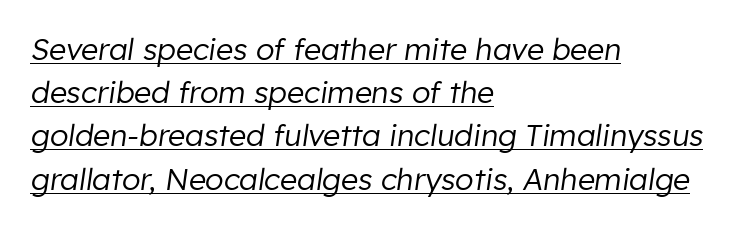
The image shows 30 px regular-weight type, italic (leaning right); set left-aligned, normal line spacing (1.44x), normal letter spacing, underlined; low stroke contrast and a medium x-height.
